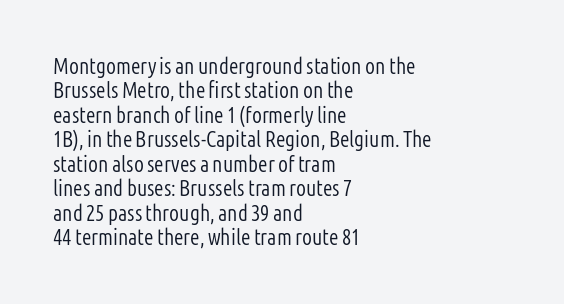
The image shows 22 px text type, upright; set left-aligned, tight line spacing (1.11x), normal letter spacing, not underlined.
